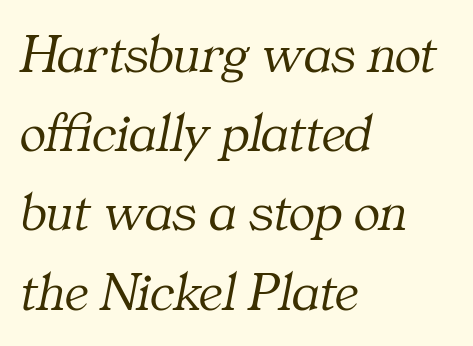
Q: Is the text bold? A: No.
Q: Is the text italic (slanted)? A: Yes, it leans right by about 11 degrees.
Q: Is the typeface a serif or a sans-serif typeface? A: Serif.
Q: Is the text underlined? A: No.
Q: How is the paragraph aligned? A: Left-aligned.
Q: Is the spacing between letters normal or unusually wide? A: Normal.
Q: Is the spacing between lines tight, normal or loose? A: Normal.
Q: Width (condensed, normal, or wide)? A: Normal.
Q: Stroke contrast? A: Medium.
Q: x-height? A: Medium.
Q: Monospaced? A: No.
